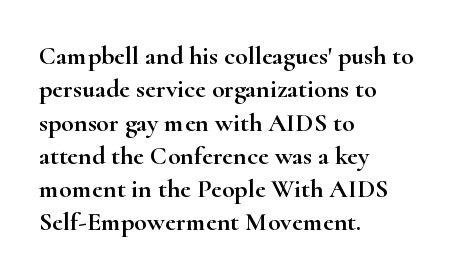
The image shows 26 px text type, upright; set left-aligned, normal line spacing (1.28x), normal letter spacing, not underlined.
